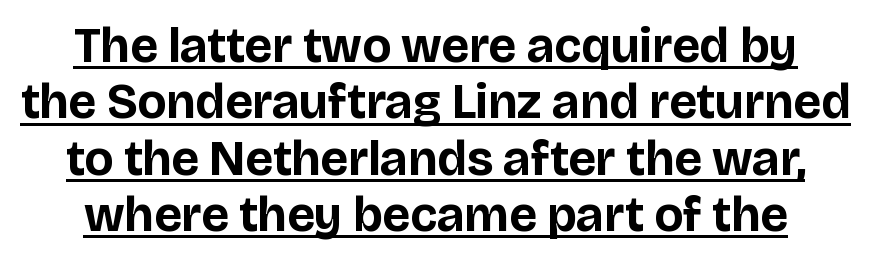
The passage shown is typed in a proportional face where columns would drift. Every character sits straight up, as roman type does. In terms of letterform style, serifs are entirely absent. The letters are bold, with thick, heavy strokes. Emphasis is given by a line drawn under the lettering. Default kerning and tracking; the words read as compact shapes.
